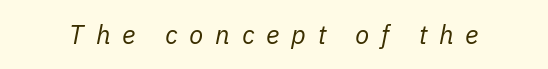
The image shows 26 px text type, italic (leaning right); set unusually wide letter spacing (+0.45 em), not underlined.
